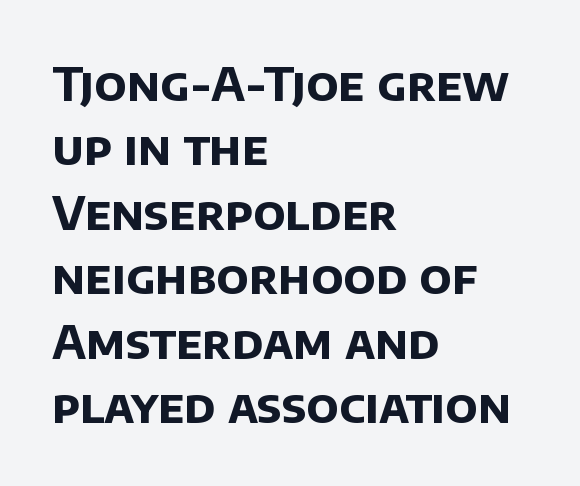
Unmarked baselines from the first word to the last. Heft: maximum for text — a bold. This rendering leaves character spacing at its baseline value. Are there feet on the stems? There aren't — it's a sans. The passage shown is typed in a proportional face where columns would drift.
